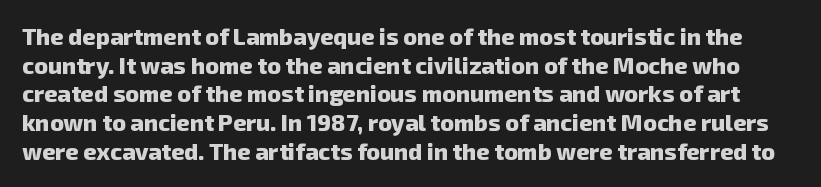
Q: Is the text bold? A: Yes.
Q: Is the text underlined? A: No.
Q: Is the spacing between letters normal or unusually wide? A: Normal.
Q: Is the spacing between lines tight, normal or loose? A: Normal.
